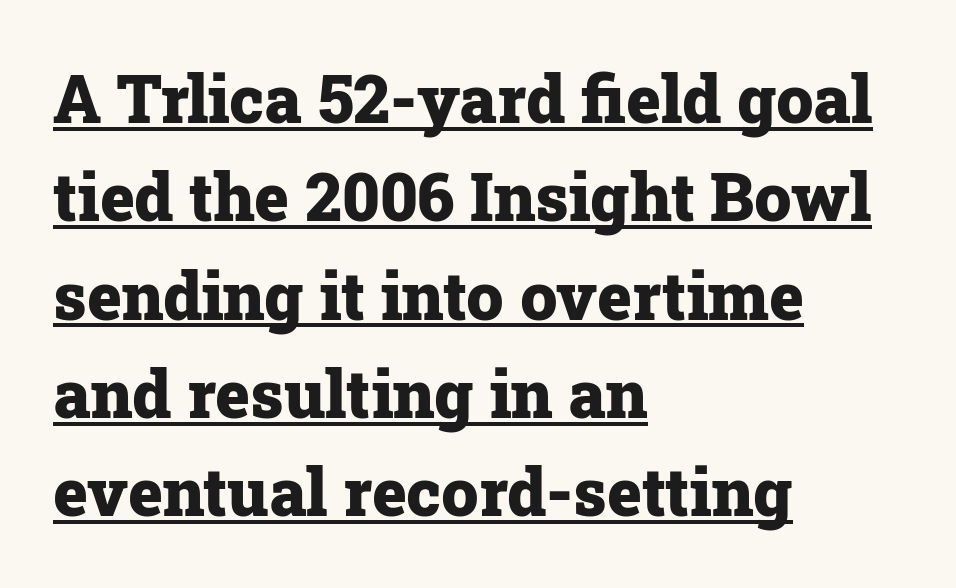
The image shows 66 px heavy serif type, upright; set left-aligned, normal line spacing (1.49x), normal letter spacing, underlined; low stroke contrast and a medium x-height.
